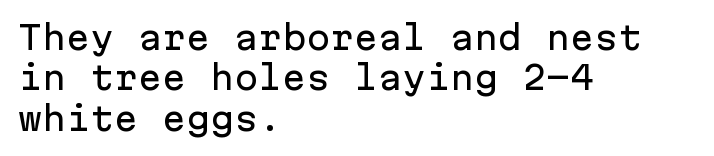
{"serif": "no", "italic": "no", "width": "normal", "stroke_contrast": "low", "x_height": "medium", "monospaced": "yes", "underline": "no", "align": "left", "line_spacing": "normal", "line_spacing_ratio": 1.26, "letter_spacing": "normal", "letter_spacing_em": 0.0, "glyph_px": 32}
